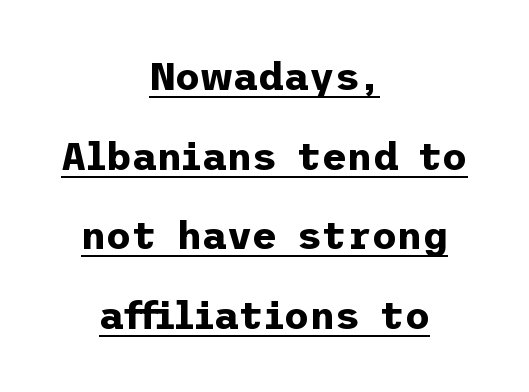
Q: Is the text bold? A: Yes.
Q: Is the text italic (slanted)? A: No, it is upright.
Q: Is the typeface a serif or a sans-serif typeface? A: Sans-serif.
Q: Is the text underlined? A: Yes.
Q: How is the paragraph aligned? A: Centered.
Q: Is the spacing between letters normal or unusually wide? A: Normal.
Q: Is the spacing between lines tight, normal or loose? A: Loose.
Q: Width (condensed, normal, or wide)? A: Normal.
Q: Stroke contrast? A: Low.
Q: x-height? A: Medium.
